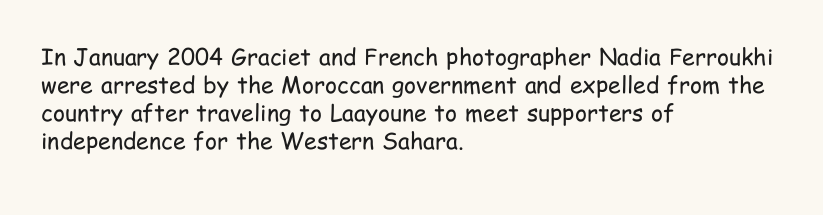
Every stem runs plumb, perpendicular to the baseline. Layout note: lines flush left. Decoration check: the copy has no underline. Short note: letters normally spaced.
